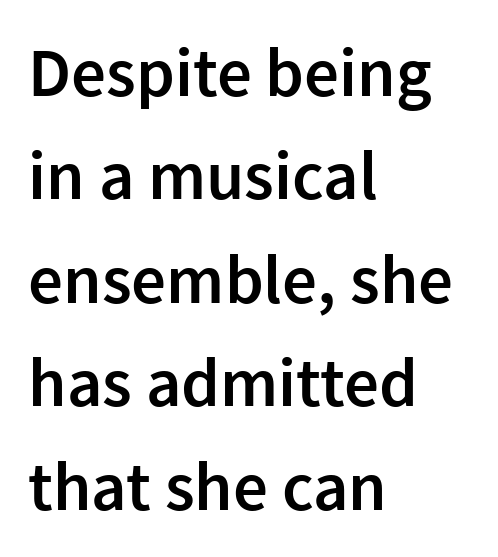
The image shows 69 px semibold sans-serif type, upright; set left-aligned, normal line spacing (1.5x), normal letter spacing, not underlined; low stroke contrast and a medium x-height.
